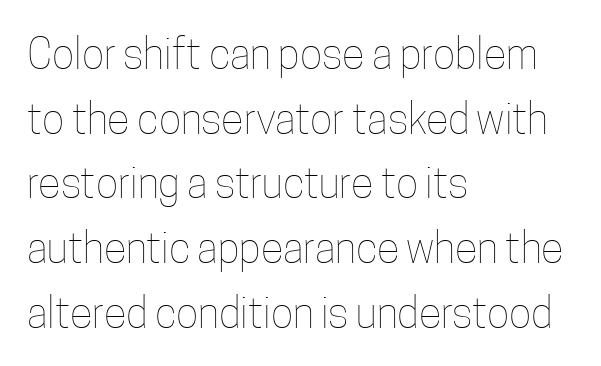
{"italic": "no", "bold": "no", "weight": "thin", "width": "condensed", "stroke_contrast": "low", "x_height": "medium", "monospaced": "no", "underline": "no", "align": "left", "line_spacing": "normal", "line_spacing_ratio": 1.54, "letter_spacing": "normal", "letter_spacing_em": 0.0, "glyph_px": 42}
